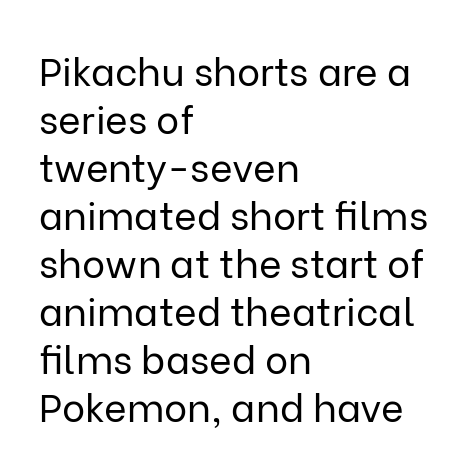
Q: Is the text bold? A: No.
Q: Is the text italic (slanted)? A: No, it is upright.
Q: Is the typeface a serif or a sans-serif typeface? A: Sans-serif.
Q: Is the text underlined? A: No.
Q: How is the paragraph aligned? A: Left-aligned.
Q: Is the spacing between letters normal or unusually wide? A: Normal.
Q: Width (condensed, normal, or wide)? A: Normal.
Q: Stroke contrast? A: Low.
Q: x-height? A: Medium.
Q: Monospaced? A: No.
